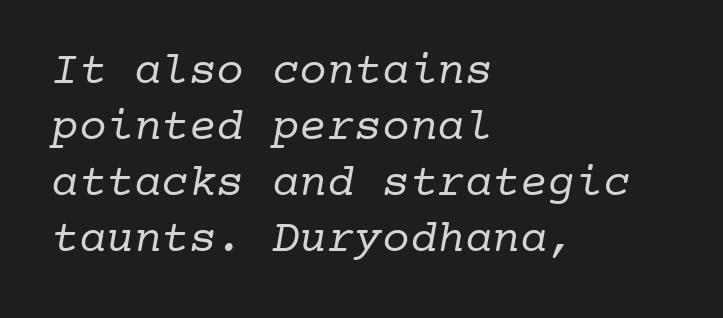
Q: Is the text bold? A: No.
Q: Is the typeface a serif or a sans-serif typeface? A: Serif.
Q: Is the text underlined? A: No.
Q: How is the paragraph aligned? A: Left-aligned.
Q: Is the spacing between letters normal or unusually wide? A: Normal.
Q: Width (condensed, normal, or wide)? A: Normal.
Q: Stroke contrast? A: Low.
Q: x-height? A: Medium.
Q: Monospaced? A: Yes.
